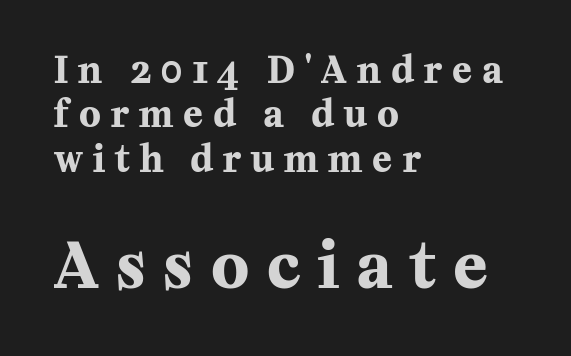
The image shows 63 px bold serif type, upright; set left-aligned, line spacing 1.23x, unusually wide letter spacing (+0.28 em), not underlined; the second (bottom) block is 1.75x larger; medium stroke contrast and a medium x-height.
